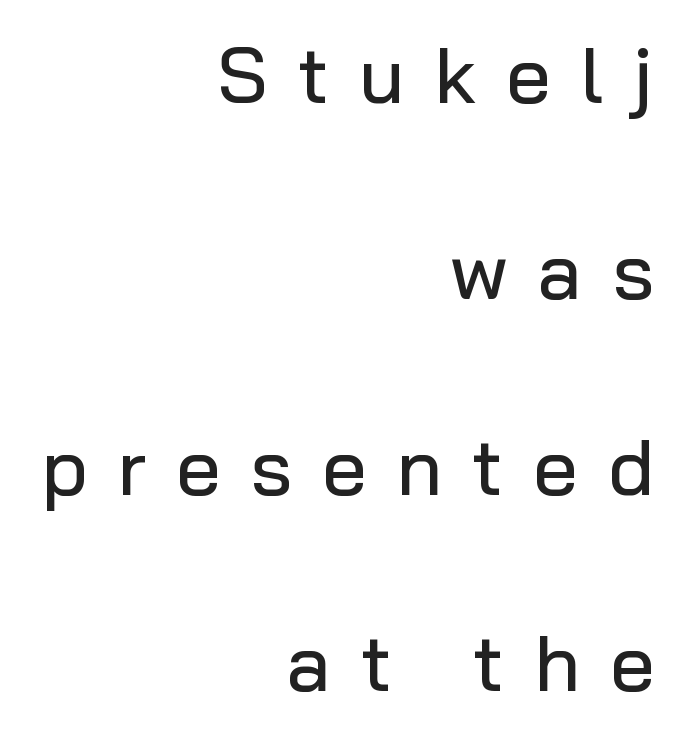
{"serif": "no", "italic": "no", "width": "normal", "stroke_contrast": "low", "x_height": "medium", "monospaced": "no", "underline": "no", "align": "right", "line_spacing": "loose", "line_spacing_ratio": 2.48, "letter_spacing": "wide", "letter_spacing_em": 0.38, "glyph_px": 79}
